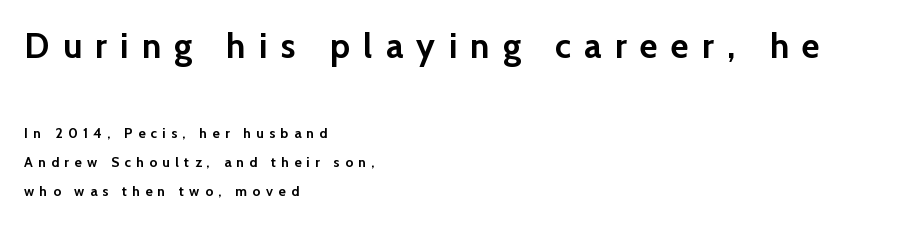
{"serif": "no", "italic": "no", "bold": "yes", "weight": "semibold", "width": "normal", "stroke_contrast": "low", "x_height": "medium", "monospaced": "no", "underline": "no", "align": "left", "line_spacing": "loose", "line_spacing_ratio": 2.07, "letter_spacing": "wide", "letter_spacing_em": 0.38, "larger_block": "first", "size_ratio": 2.5, "glyph_px": 35}
